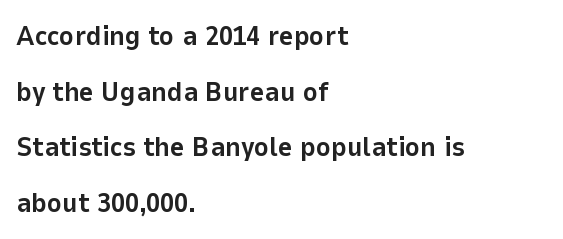
The rendering uses a large line-height, opening up the rows. Is this a fixed-width face? No — the glyphs have proportional, varying widths. Caption: standard tracking, unaltered. Nobody drew a line under any word here. Horizontally, the lines are justified to the leading edge only. Is there any slant? The stems are plumb.
